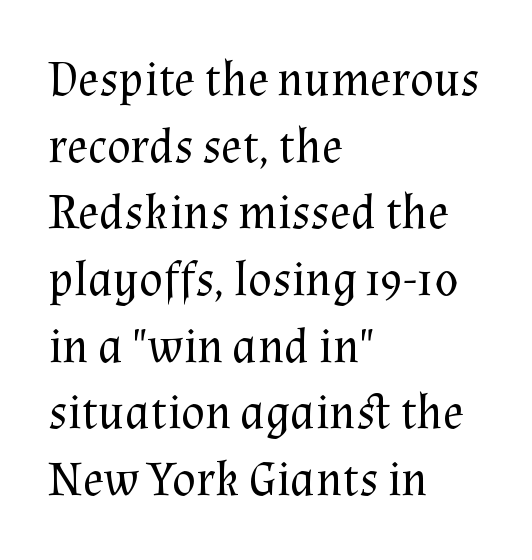
The type sits square on the baseline with zero lean. Does the leading feel generous? No, just average. The cut favours lightness, reaching ordinary text weight at its darkest.
